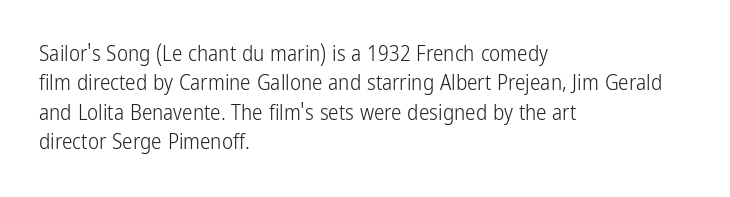
{"italic": "no", "bold": "no", "underline": "no", "align": "left", "line_spacing": "normal", "line_spacing_ratio": 1.4, "letter_spacing": "normal", "letter_spacing_em": 0.0, "glyph_px": 21}
